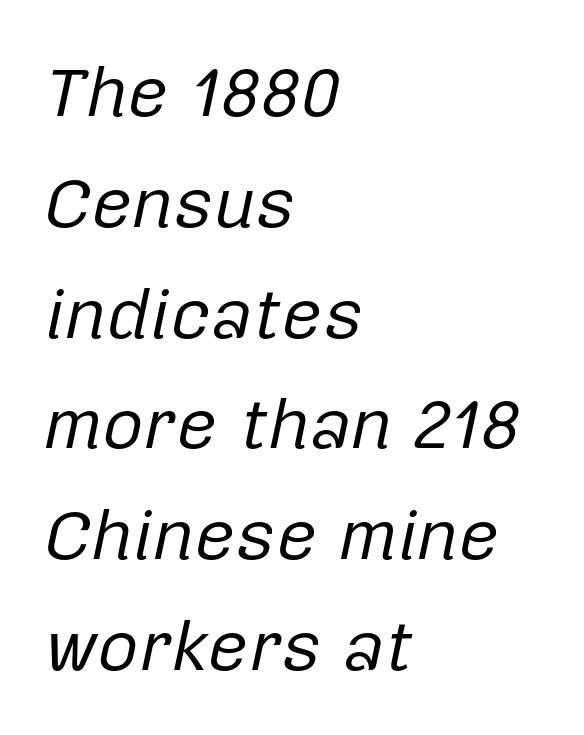
No extra tracking has been applied to these lines. Style check: oblique. The letters advance in unequal steps, a hallmark of proportional type. Summary of vertical rhythm: regular, with standard interline spacing. Lines of text with bare space underneath. Short and long lines alike share a common starting point at left.
